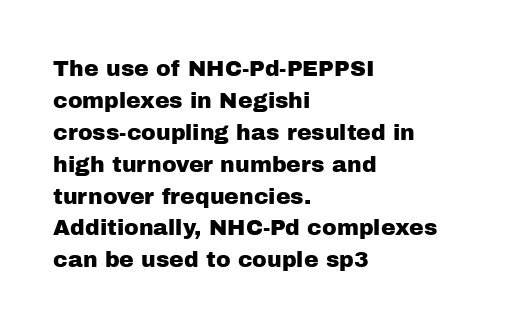
{"italic": "no", "underline": "no", "align": "left", "line_spacing": "normal", "line_spacing_ratio": 1.45, "letter_spacing": "normal", "letter_spacing_em": 0.0, "glyph_px": 22}
